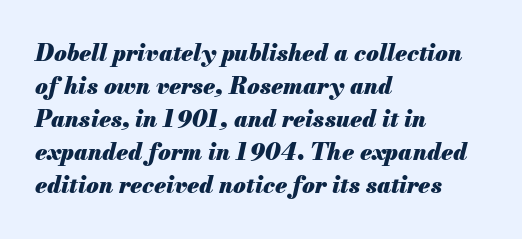
Bare-footed words on every line. One glance says typical: line gaps are just what's usual. Typographic density is high because the face is bold. Horizontal alignment here is leftward, the default for most running prose.
